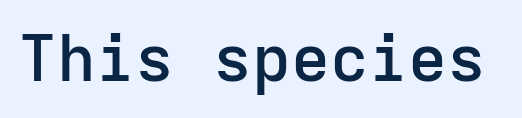
The image shows 65 px semibold sans-serif type, upright, monospaced; set normal letter spacing, not underlined; low stroke contrast and a medium x-height.
